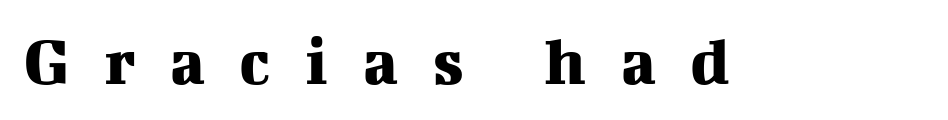
The zone under the glyphs is completely vacant. The lettering stays uniformly vertical, giving the passage a roman look. The type family on display is of the serif kind. Note the varied advance widths — an 'i' is clearly narrower than an 'm'. Tracking value appears strongly positive — letters spread wide.
